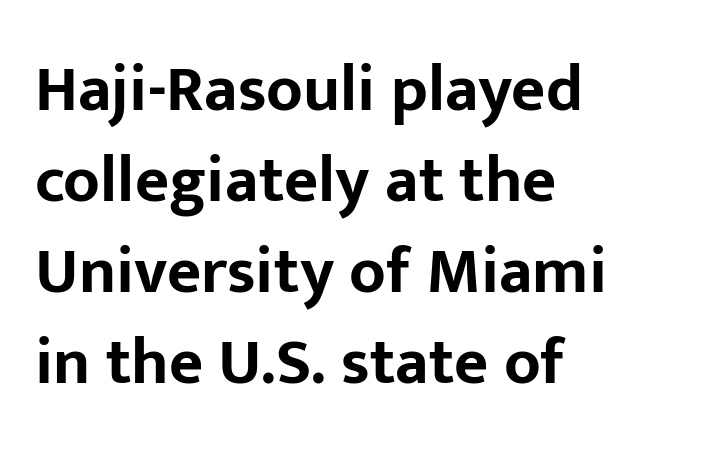
Clear beneath every line of the passage. Does the type have serifs? No, each stem ends abruptly. Does the leading feel generous? No, just average. The face used here is proportionally spaced, like ordinary book or web type. Ascenders rise straight up at ninety degrees. The setting favours the left margin, as ordinary paragraphs usually do.
